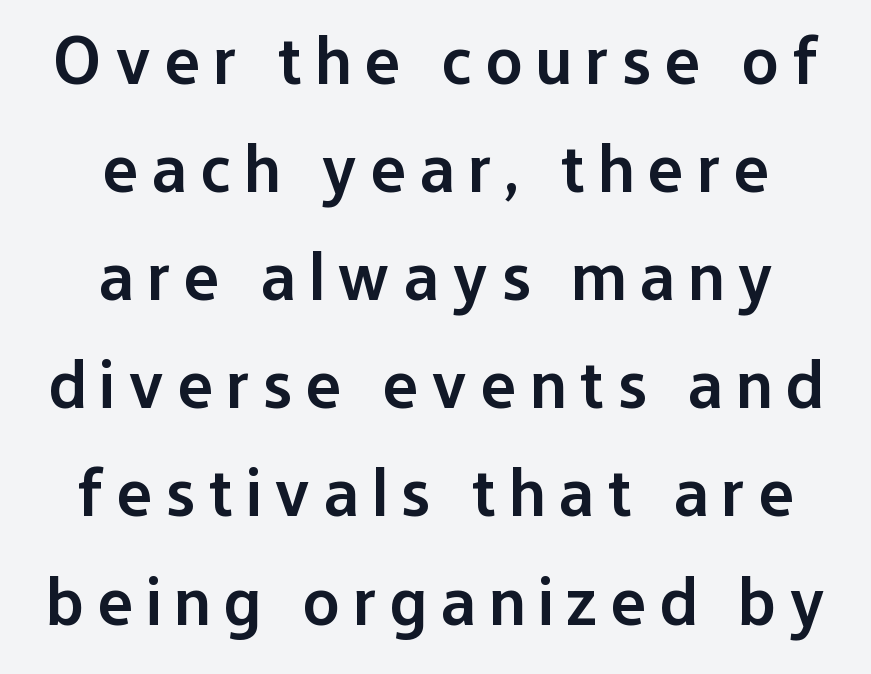
{"serif": "no", "italic": "no", "bold": "semi", "weight": "semibold", "width": "normal", "stroke_contrast": "low", "x_height": "medium", "monospaced": "no", "underline": "no", "align": "center", "line_spacing": "normal", "line_spacing_ratio": 1.59, "glyph_px": 68}
